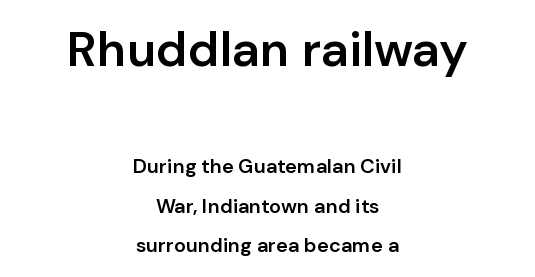
The image shows 49 px semibold sans-serif type, upright; set centered, loose line spacing (1.98x), normal letter spacing, not underlined; the first (top) block is 2.45x larger; low stroke contrast and a medium x-height.
